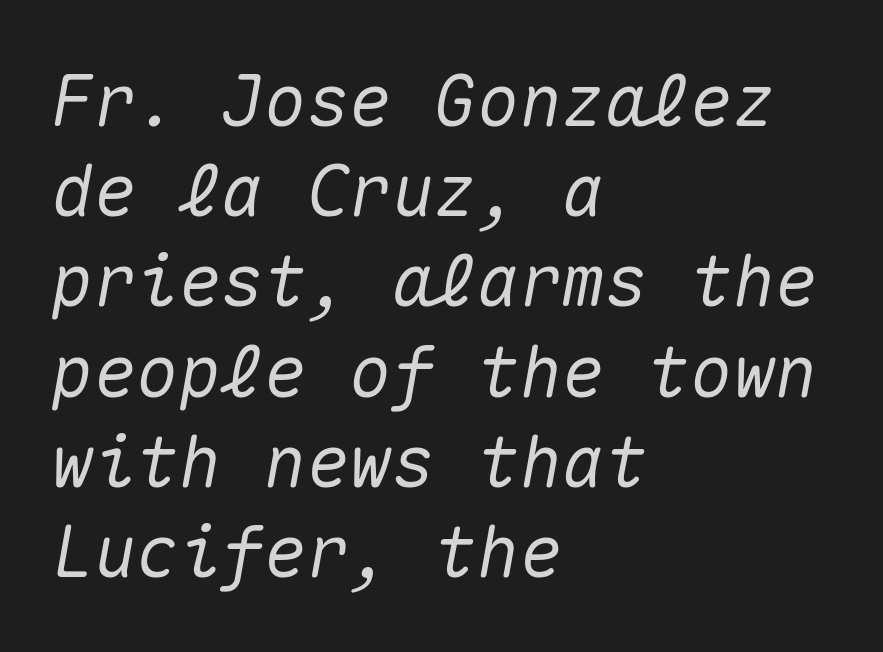
The image shows 71 px text type, italic (leaning right), monospaced; set left-aligned, normal line spacing (1.27x), normal letter spacing, not underlined; medium stroke contrast and a medium x-height.
